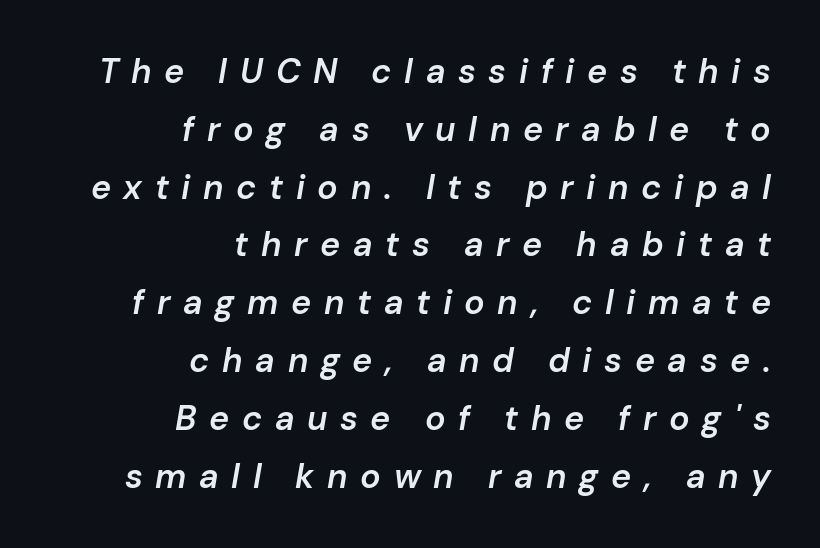
The image shows 34 px semibold type, italic (leaning right); set right-aligned, normal line spacing (1.7x), unusually wide letter spacing (+0.37 em), not underlined; low stroke contrast and a medium x-height.
